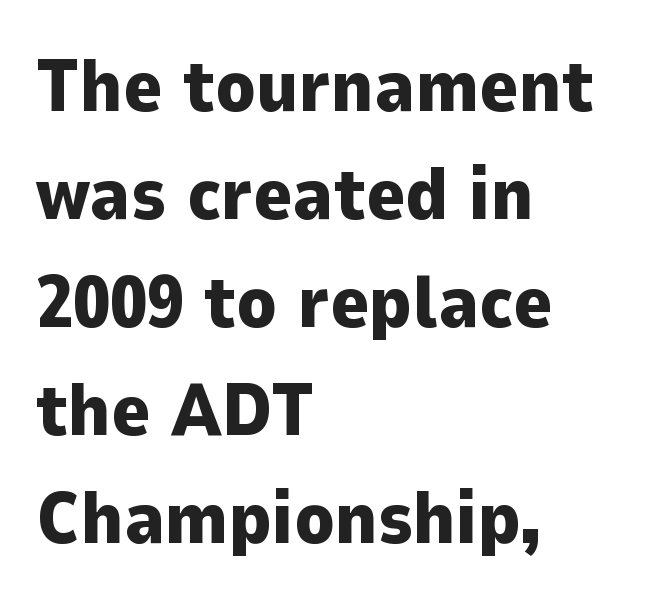
Does the type have serifs? No, each stem ends abruptly. These lines stack with their left ends in a neat column. Note the varied advance widths — an 'i' is clearly narrower than an 'm'. The zone under the glyphs is completely vacant. The passage shown stacks its lines at a standard gap. In terms of weight, the rendering is a true, heavy bold.
